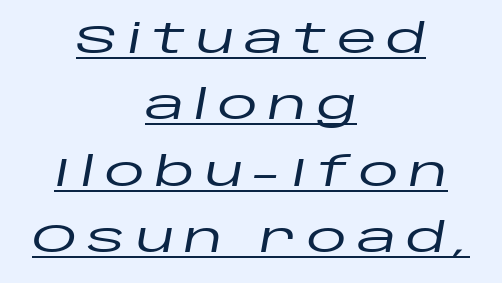
Q: Is the text italic (slanted)? A: Yes, it leans right by about 10 degrees.
Q: Is the text underlined? A: Yes.
Q: How is the paragraph aligned? A: Centered.
Q: Is the spacing between letters normal or unusually wide? A: Unusually wide.
Q: Is the spacing between lines tight, normal or loose? A: Normal.
Q: Width (condensed, normal, or wide)? A: Wide.
Q: Stroke contrast? A: Low.
Q: x-height? A: Large.
Q: Monospaced? A: No.
